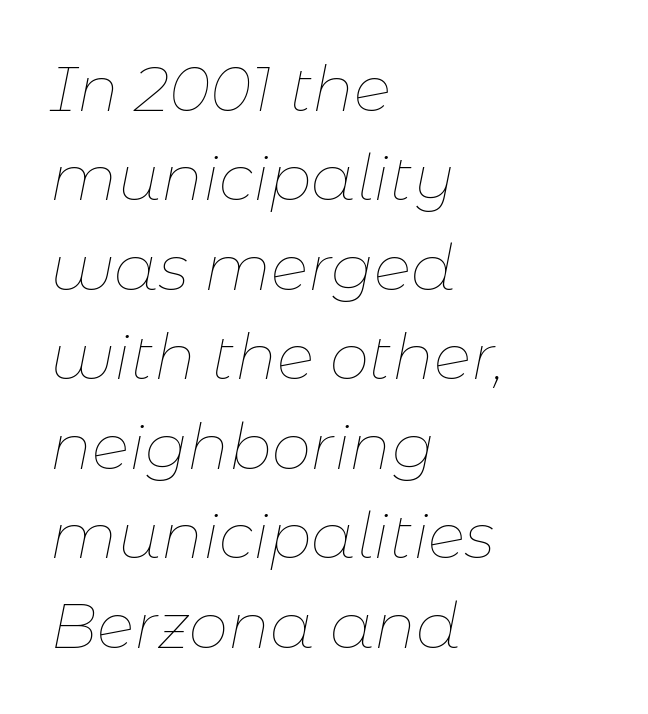
{"italic": "yes", "lean": "right", "slant_degrees": 11, "bold": "no", "weight": "thin", "width": "normal", "stroke_contrast": "low", "x_height": "medium", "monospaced": "no", "underline": "no", "align": "left", "line_spacing": "normal", "line_spacing_ratio": 1.42, "letter_spacing": "normal", "letter_spacing_em": 0.0, "glyph_px": 63}
